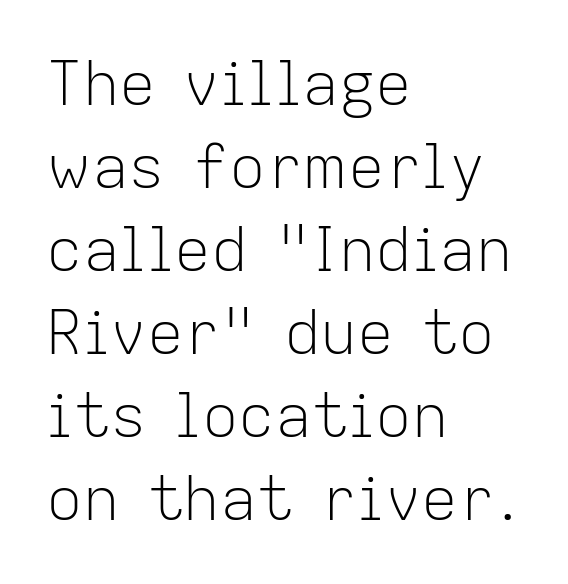
The image shows 61 px light sans-serif type, upright; set left-aligned, normal line spacing (1.36x), normal letter spacing, not underlined; low stroke contrast and a medium x-height.
